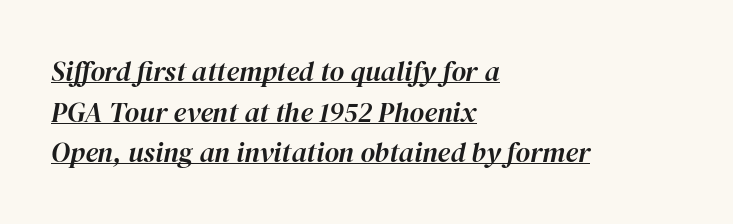
There's an unmistakable incline to the writing here. Layout note: lines flush left. Regarding leading, the lines here are spaced in the standard way. Every word sits above its own underline. Character widths vary here, with narrow letters taking less room than wide ones.
